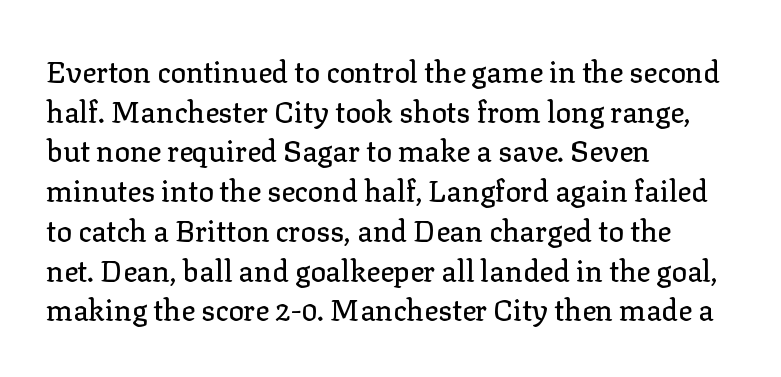
The image shows 29 px serif type, upright; set left-aligned, normal line spacing (1.37x), normal letter spacing, not underlined; low stroke contrast and a medium x-height.
